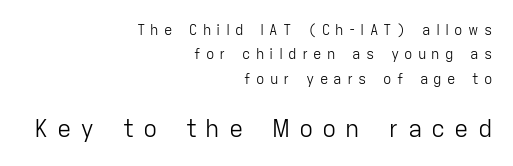
The image shows 24 px text type, upright; set right-aligned, line spacing 1.74x, unusually wide letter spacing (+0.37 em), not underlined; the second (bottom) block is 1.71x larger.
